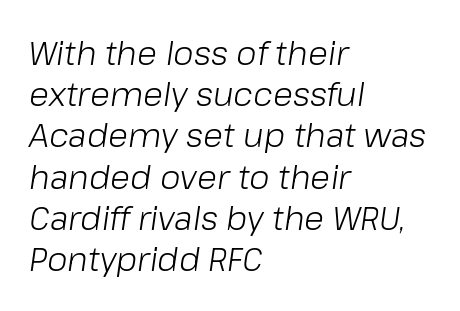
{"italic": "yes", "lean": "right", "slant_degrees": 8, "bold": "no", "weight": "light", "width": "normal", "stroke_contrast": "low", "x_height": "medium", "monospaced": "no", "underline": "no", "align": "left", "line_spacing": "normal", "line_spacing_ratio": 1.25, "letter_spacing": "normal", "letter_spacing_em": 0.0, "glyph_px": 33}
